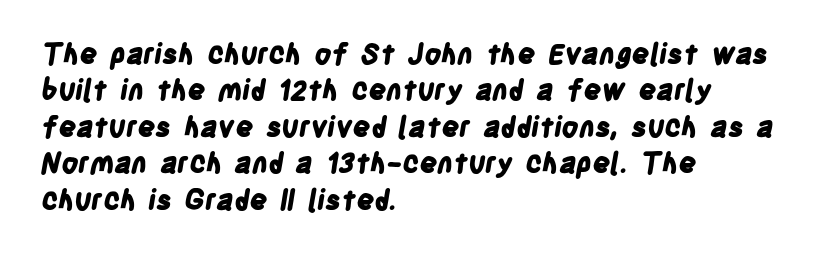
Q: Is the text bold? A: Yes.
Q: Is the typeface a serif or a sans-serif typeface? A: Sans-serif.
Q: Is the text underlined? A: No.
Q: How is the paragraph aligned? A: Left-aligned.
Q: Is the spacing between letters normal or unusually wide? A: Normal.
Q: Is the spacing between lines tight, normal or loose? A: Normal.
Q: Width (condensed, normal, or wide)? A: Condensed.
Q: Stroke contrast? A: Low.
Q: x-height? A: Large.
Q: Monospaced? A: No.
